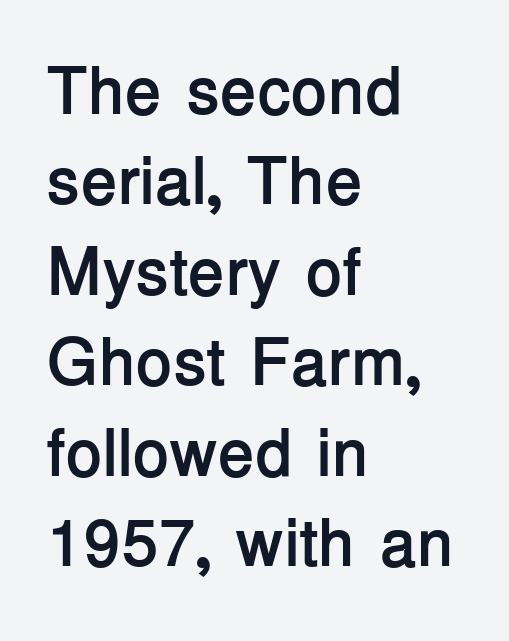
{"serif": "no", "italic": "no", "bold": "yes", "weight": "semibold", "width": "normal", "stroke_contrast": "low", "x_height": "medium", "monospaced": "no", "underline": "no", "align": "left", "line_spacing": "normal", "line_spacing_ratio": 1.35, "letter_spacing": "normal", "letter_spacing_em": 0.0, "glyph_px": 67}
